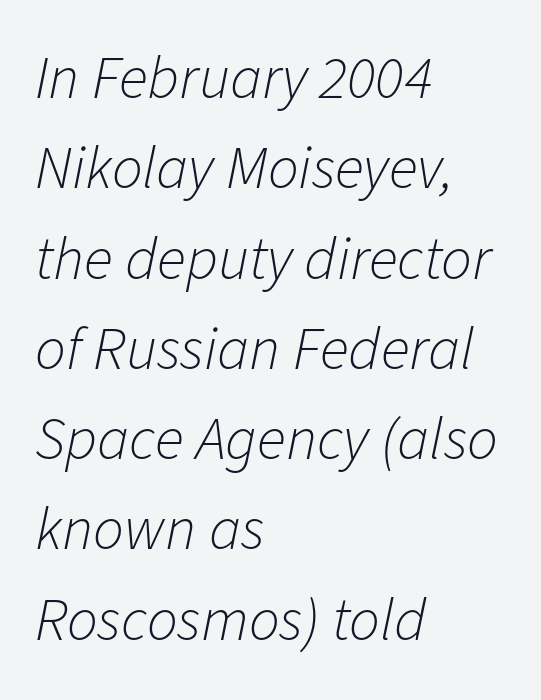
The image shows 61 px light type, italic (leaning right); set left-aligned, normal line spacing (1.48x), normal letter spacing, not underlined; low stroke contrast and a medium x-height.
